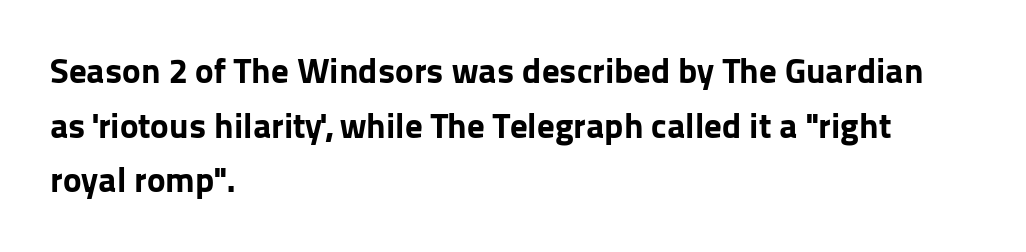
{"serif": "no", "italic": "no", "bold": "yes", "weight": "bold", "width": "normal", "stroke_contrast": "low", "x_height": "medium", "monospaced": "no", "underline": "no", "align": "left", "line_spacing": "normal", "line_spacing_ratio": 1.56, "letter_spacing": "normal", "letter_spacing_em": 0.0, "glyph_px": 35}
